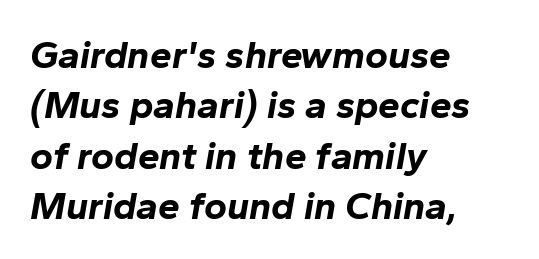
The glyphs have the mass of a bold cut. Character widths vary here, with narrow letters taking less room than wide ones. When letters slant like this, we call the style italic. Notice how descenders clear the ascenders below comfortably — that's standard leading.
